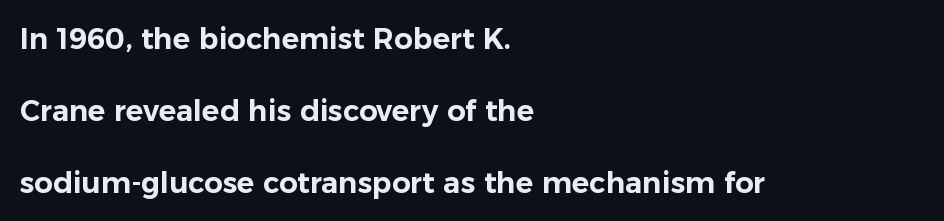
The image shows 29 px sans-serif type, upright; set left-aligned, loose line spacing (2.48x), normal letter spacing, not underlined; low stroke contrast and a medium x-height.
